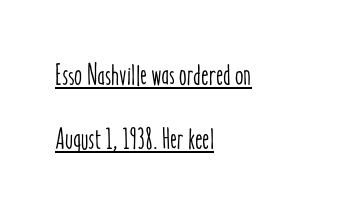
Q: Is the text italic (slanted)? A: No, it is upright.
Q: Is the text underlined? A: Yes.
Q: How is the paragraph aligned? A: Left-aligned.
Q: Is the spacing between letters normal or unusually wide? A: Normal.
Q: Is the spacing between lines tight, normal or loose? A: Loose.
Q: Width (condensed, normal, or wide)? A: Condensed.
Q: Stroke contrast? A: Low.
Q: x-height? A: Medium.
Q: Monospaced? A: No.
